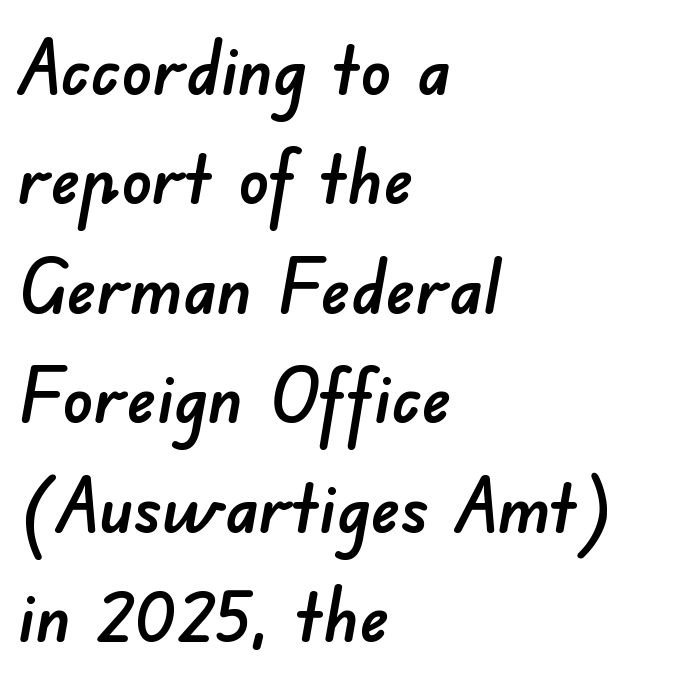
Q: Is the typeface a serif or a sans-serif typeface? A: Sans-serif.
Q: Is the text underlined? A: No.
Q: How is the paragraph aligned? A: Left-aligned.
Q: Is the spacing between letters normal or unusually wide? A: Normal.
Q: Is the spacing between lines tight, normal or loose? A: Normal.
Q: Width (condensed, normal, or wide)? A: Normal.
Q: Stroke contrast? A: Low.
Q: x-height? A: Small.
Q: Monospaced? A: No.
